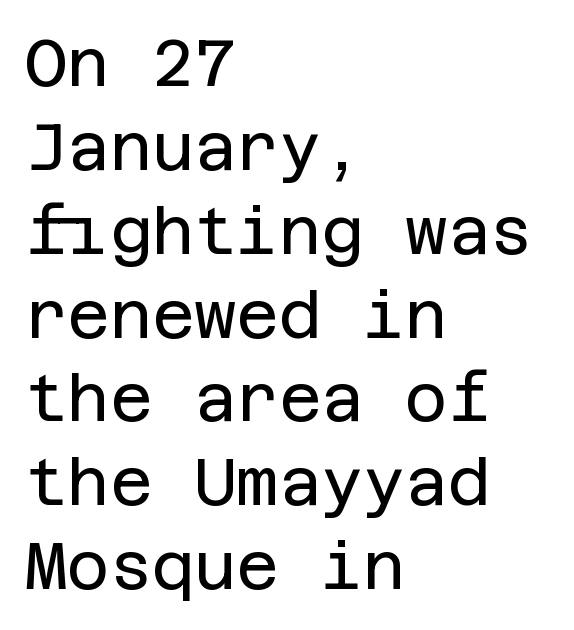
The image shows 65 px regular-weight sans-serif type, upright; set left-aligned, normal line spacing (1.29x), normal letter spacing, not underlined; low stroke contrast and a large x-height.
